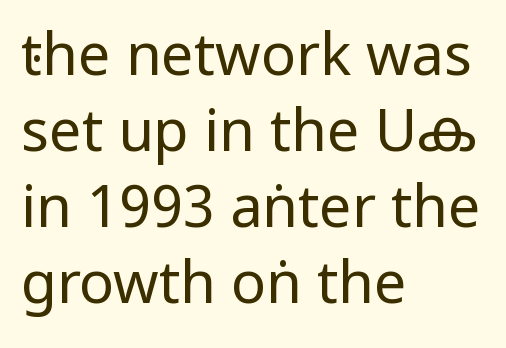
Q: Is the text bold? A: No.
Q: Is the text italic (slanted)? A: No, it is upright.
Q: Is the typeface a serif or a sans-serif typeface? A: Sans-serif.
Q: Is the text underlined? A: No.
Q: How is the paragraph aligned? A: Left-aligned.
Q: Is the spacing between letters normal or unusually wide? A: Normal.
Q: Is the spacing between lines tight, normal or loose? A: Normal.
Q: Width (condensed, normal, or wide)? A: Condensed.
Q: Stroke contrast? A: Low.
